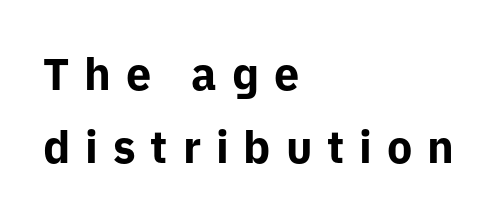
Q: Is the text bold? A: Yes.
Q: Is the text italic (slanted)? A: No, it is upright.
Q: Is the typeface a serif or a sans-serif typeface? A: Sans-serif.
Q: Is the text underlined? A: No.
Q: How is the paragraph aligned? A: Left-aligned.
Q: Is the spacing between letters normal or unusually wide? A: Unusually wide.
Q: Is the spacing between lines tight, normal or loose? A: Normal.
Q: Width (condensed, normal, or wide)? A: Normal.
Q: Stroke contrast? A: Low.
Q: x-height? A: Medium.
Q: Monospaced? A: No.
